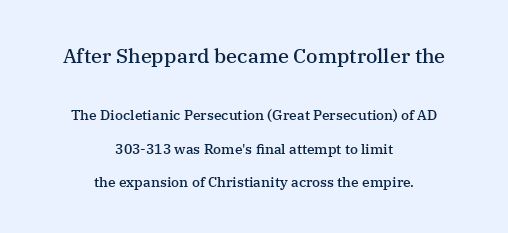
The image shows 20 px text type, upright; set centered, loose line spacing (2.37x), normal letter spacing, not underlined; the first (top) block is 1.43x larger.
